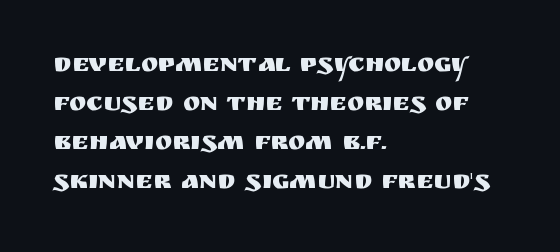
{"italic": "no", "underline": "no", "align": "left", "line_spacing": "normal", "line_spacing_ratio": 1.5, "letter_spacing": "normal", "letter_spacing_em": 0.0, "glyph_px": 26}
